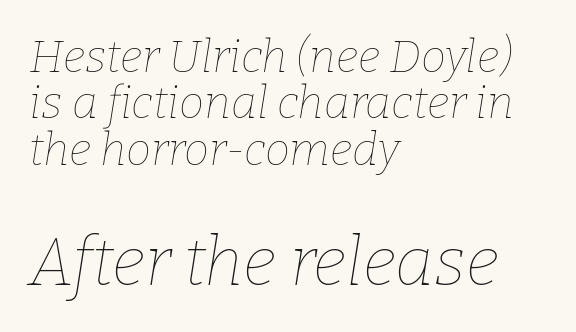
The image shows 67 px thin type, italic (leaning right); set left-aligned, tight line spacing (1.03x), normal letter spacing, not underlined; the second (bottom) block is 1.49x larger; low stroke contrast and a medium x-height.
